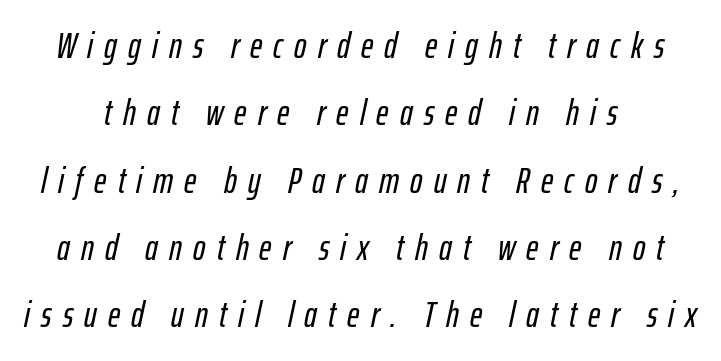
{"italic": "yes", "lean": "right", "slant_degrees": 12, "width": "condensed", "stroke_contrast": "low", "x_height": "medium", "monospaced": "no", "underline": "no", "line_spacing_ratio": 1.82, "letter_spacing": "wide", "letter_spacing_em": 0.3, "glyph_px": 37}
